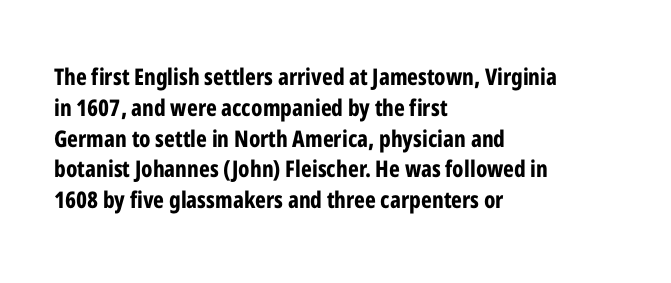
It's the straight-up-and-down kind of type. Descender tails drop into unmarked territory. Weight check: bold — yes, fully. Line beginnings align vertically; line endings do not.
